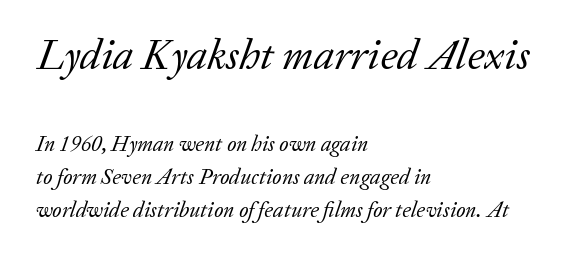
Top chunk: large. Bottom chunk: small. The lines are quadded left. The passage shown is not bold in any degree. Is the type slanted? Yes — the strokes lean at a clear angle. The string is rendered with underlining switched off. How are the letters spaced? Ordinarily, with no added tracking.
